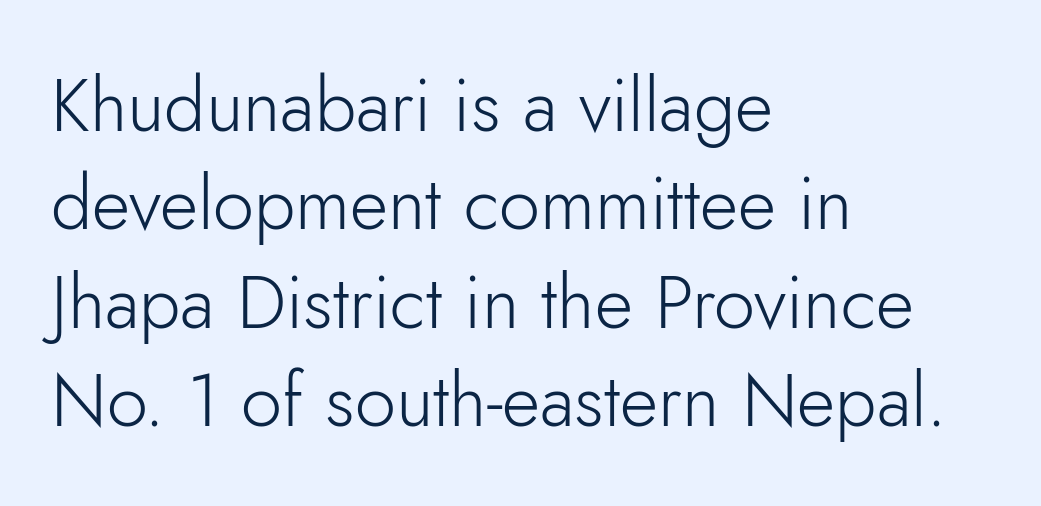
The image shows 74 px light sans-serif type, upright; set left-aligned, normal line spacing (1.33x), normal letter spacing, not underlined; low stroke contrast and a small x-height.
